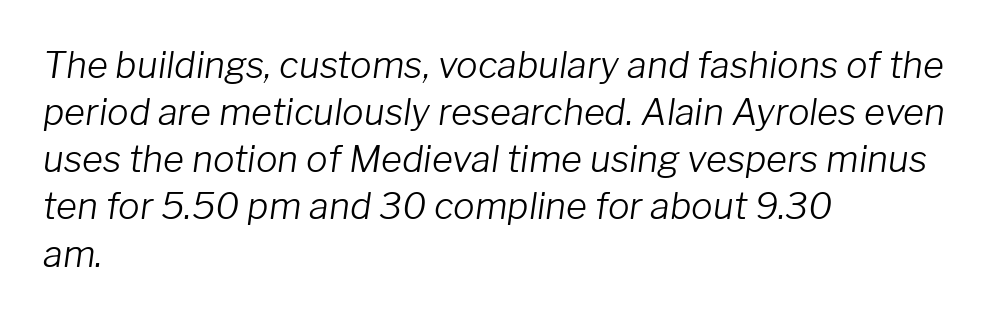
Q: Is the text bold? A: No.
Q: Is the text italic (slanted)? A: Yes, it leans right by about 8 degrees.
Q: Is the text underlined? A: No.
Q: How is the paragraph aligned? A: Left-aligned.
Q: Is the spacing between letters normal or unusually wide? A: Normal.
Q: Is the spacing between lines tight, normal or loose? A: Normal.
Q: Width (condensed, normal, or wide)? A: Normal.
Q: Stroke contrast? A: Low.
Q: x-height? A: Medium.
Q: Monospaced? A: No.
